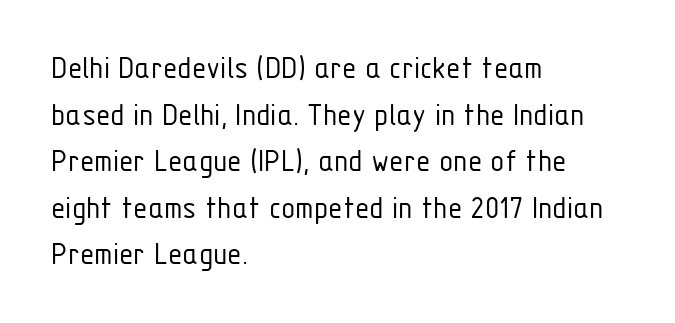
{"serif": "no", "italic": "no", "bold": "no", "weight": "light", "width": "condensed", "stroke_contrast": "low", "x_height": "medium", "monospaced": "no", "underline": "no", "align": "left", "line_spacing": "normal", "line_spacing_ratio": 1.41, "letter_spacing": "normal", "letter_spacing_em": 0.0, "glyph_px": 33}
